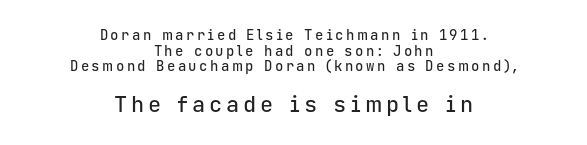
Q: Is the text italic (slanted)? A: No, it is upright.
Q: Is the text underlined? A: No.
Q: How is the paragraph aligned? A: Centered.
Q: Is the spacing between lines tight, normal or loose? A: Tight.
Q: Which block of text is set in a larger size, the first (top) or the second (bottom)? A: The second (bottom) one.
